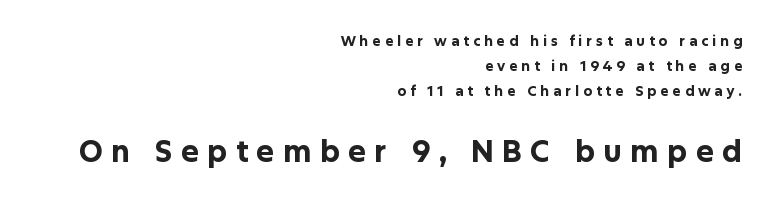
The image shows 30 px bold sans-serif type, upright; set right-aligned, line spacing 1.8x, unusually wide letter spacing (+0.27 em), not underlined; the second (bottom) block is 2.14x larger; low stroke contrast and a medium x-height.
